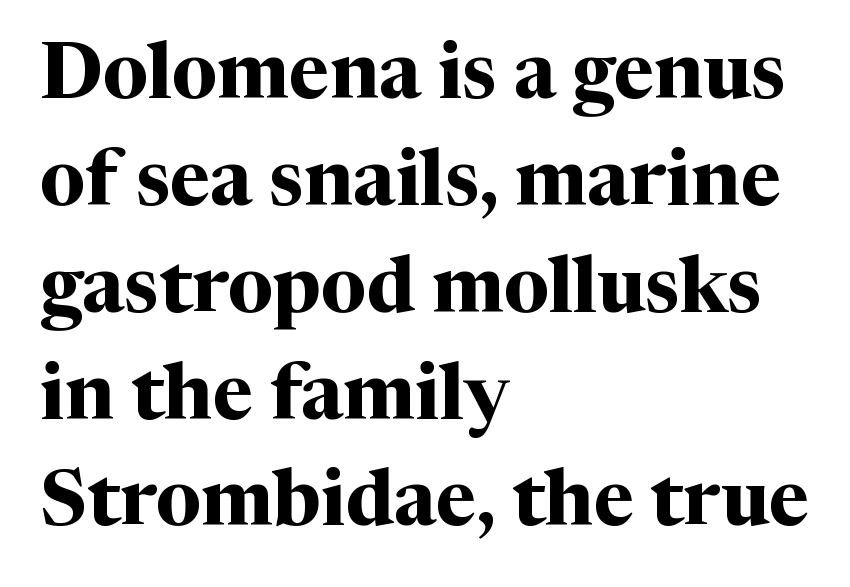
The image shows 78 px bold serif type, upright; set left-aligned, normal line spacing (1.37x), normal letter spacing, not underlined; medium stroke contrast and a medium x-height.
